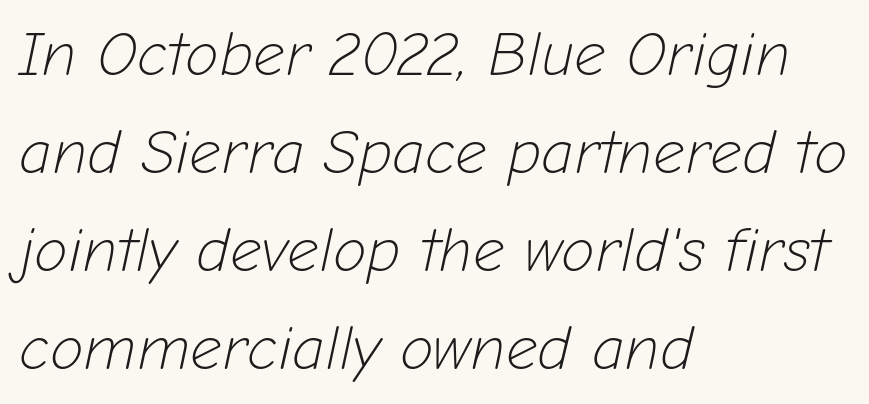
{"italic": "yes", "lean": "right", "slant_degrees": 12, "bold": "no", "weight": "light", "width": "normal", "stroke_contrast": "low", "x_height": "medium", "monospaced": "no", "underline": "no", "align": "left", "line_spacing": "normal", "line_spacing_ratio": 1.58, "letter_spacing": "normal", "letter_spacing_em": 0.0, "glyph_px": 62}
